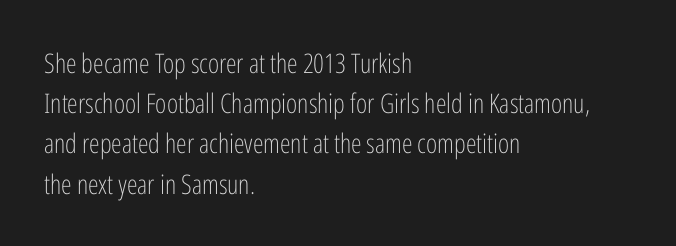
Q: Is the text bold? A: No.
Q: Is the text italic (slanted)? A: No, it is upright.
Q: Is the text underlined? A: No.
Q: How is the paragraph aligned? A: Left-aligned.
Q: Is the spacing between letters normal or unusually wide? A: Normal.
Q: Is the spacing between lines tight, normal or loose? A: Normal.
